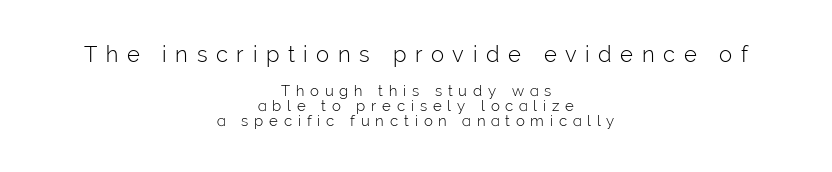
Q: Is the text bold? A: No.
Q: Is the text italic (slanted)? A: No, it is upright.
Q: Is the text underlined? A: No.
Q: How is the paragraph aligned? A: Centered.
Q: Is the spacing between letters normal or unusually wide? A: Unusually wide.
Q: Is the spacing between lines tight, normal or loose? A: Tight.
Q: Which block of text is set in a larger size, the first (top) or the second (bottom)? A: The first (top) one.
